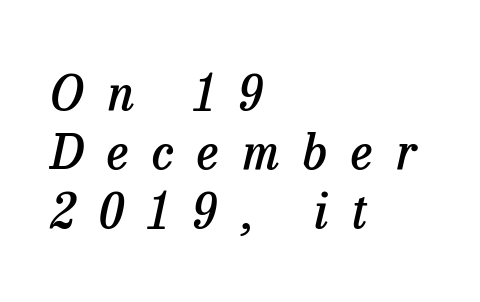
{"serif": "yes", "italic": "yes", "lean": "right", "slant_degrees": 13, "bold": "semi", "weight": "semibold", "width": "normal", "stroke_contrast": "low", "x_height": "medium", "monospaced": "no", "underline": "no", "align": "left", "line_spacing_ratio": 1.23, "letter_spacing": "wide", "letter_spacing_em": 0.49, "glyph_px": 48}
